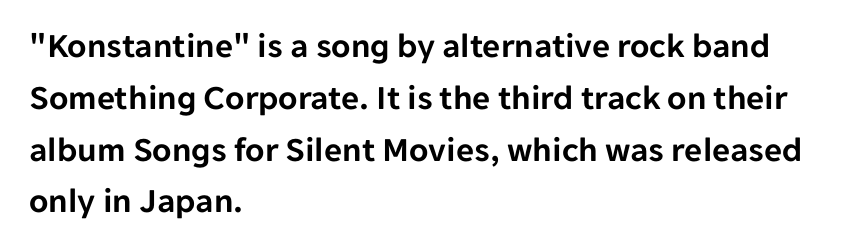
Q: Is the text italic (slanted)? A: No, it is upright.
Q: Is the typeface a serif or a sans-serif typeface? A: Sans-serif.
Q: Is the text underlined? A: No.
Q: How is the paragraph aligned? A: Left-aligned.
Q: Is the spacing between letters normal or unusually wide? A: Normal.
Q: Is the spacing between lines tight, normal or loose? A: Normal.
Q: Width (condensed, normal, or wide)? A: Normal.
Q: Stroke contrast? A: Low.
Q: x-height? A: Medium.
Q: Monospaced? A: No.
